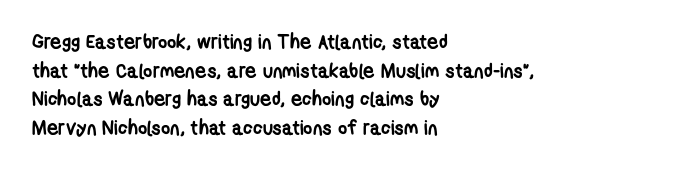
The lines sit at an ordinary, default distance from one another. These lines keep a tight, regular rhythm from letter to letter. How heavy is the stroke? Heavy — this is a bold. Clear beneath every line of the passage. Compared with a centered layout, this one pins lines to the left instead.
